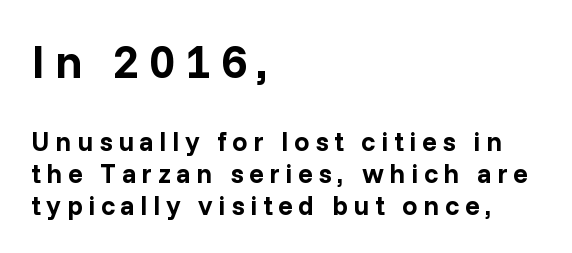
Reading down the block, your eye returns to a fixed left position each line. Honestly, the letter spacing is so wide it's the main thing you notice. Check where the strokes stop: nothing finishes them off — pure sans. Underline: absent. A typesetter would call this proportional, since set widths differ per character. Every letter is thick-stroked: bold, no question.
